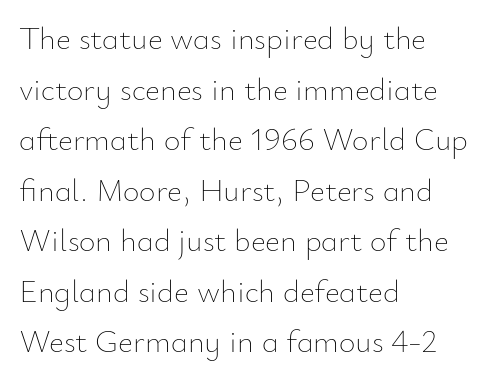
Students, note that the glyphs here touch the page at normal intervals. This sample has the flowing, uneven cadence of proportional lettering. Each line starts at the same left margin while the right side varies. Descenders hang freely into open space.
